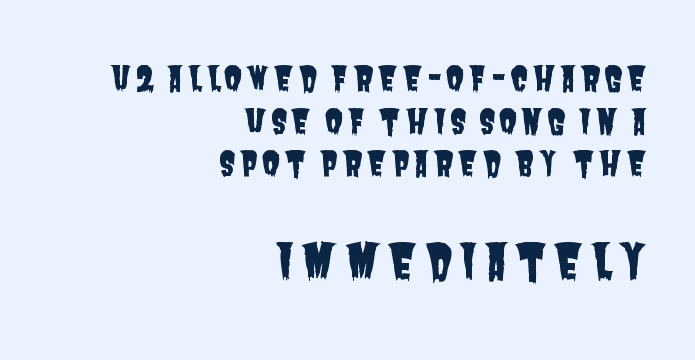
{"serif": "no", "width": "condensed", "stroke_contrast": "low", "x_height": "large", "monospaced": "no", "underline": "no", "align": "right", "line_spacing": "normal", "line_spacing_ratio": 1.29, "larger_block": "second", "size_ratio": 1.48, "glyph_px": 49}
